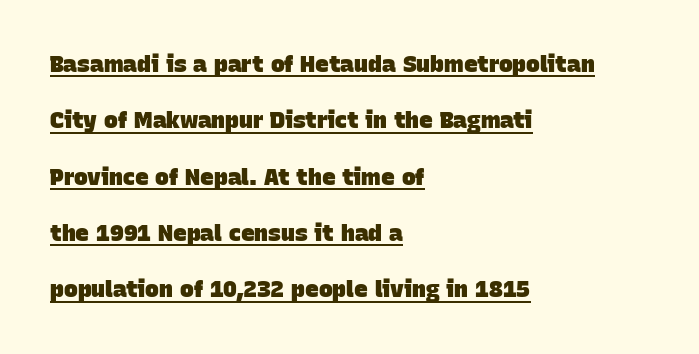
The image shows 23 px bold type; set left-aligned, loose line spacing (2.45x), normal letter spacing, underlined.
